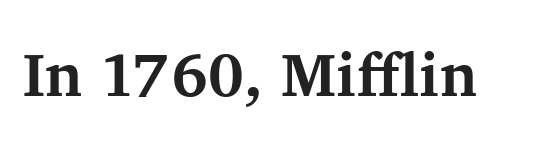
Q: Is the text bold? A: Yes.
Q: Is the text italic (slanted)? A: No, it is upright.
Q: Is the typeface a serif or a sans-serif typeface? A: Serif.
Q: Is the text underlined? A: No.
Q: Is the spacing between letters normal or unusually wide? A: Normal.
Q: Width (condensed, normal, or wide)? A: Normal.
Q: Stroke contrast? A: Medium.
Q: x-height? A: Medium.
Q: Monospaced? A: No.
